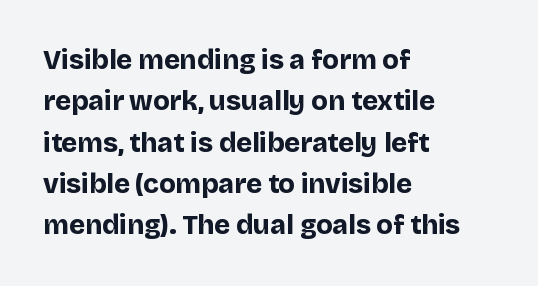
Q: Is the text bold? A: Yes.
Q: Is the text italic (slanted)? A: No, it is upright.
Q: Is the text underlined? A: No.
Q: How is the paragraph aligned? A: Left-aligned.
Q: Is the spacing between letters normal or unusually wide? A: Normal.
Q: Is the spacing between lines tight, normal or loose? A: Normal.
